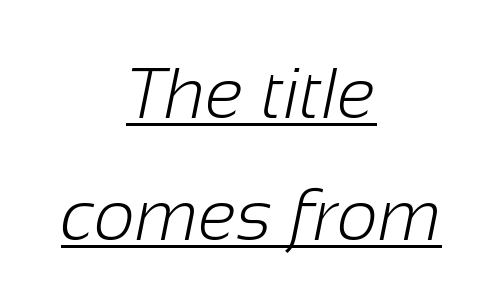
{"serif": "no", "bold": "no", "weight": "light", "width": "normal", "stroke_contrast": "low", "x_height": "medium", "monospaced": "no", "underline": "yes", "align": "center", "line_spacing": "normal", "line_spacing_ratio": 1.69, "letter_spacing": "normal", "letter_spacing_em": 0.0, "glyph_px": 72}
